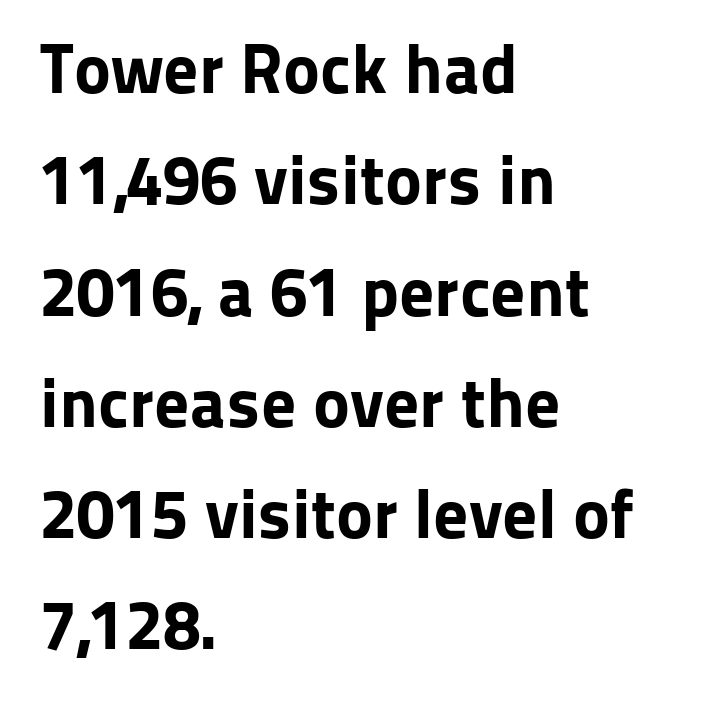
The image shows 70 px bold sans-serif type, upright; set left-aligned, normal line spacing (1.59x), normal letter spacing, not underlined; low stroke contrast and a medium x-height.
